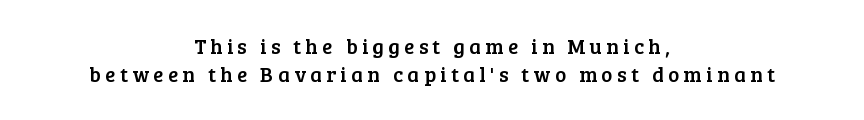
{"italic": "no", "underline": "no", "align": "center", "line_spacing": "normal", "line_spacing_ratio": 1.34, "letter_spacing": "wide", "letter_spacing_em": 0.21, "glyph_px": 21}
